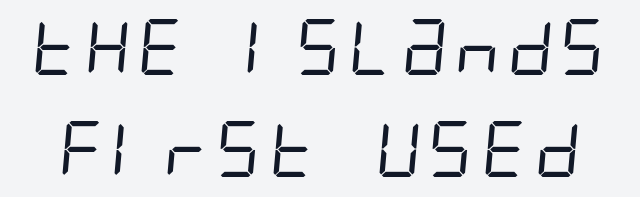
Q: Is the text bold? A: No.
Q: Is the typeface a serif or a sans-serif typeface? A: Sans-serif.
Q: Is the text underlined? A: No.
Q: Is the spacing between letters normal or unusually wide? A: Normal.
Q: Width (condensed, normal, or wide)? A: Condensed.
Q: Stroke contrast? A: Low.
Q: x-height? A: Large.
